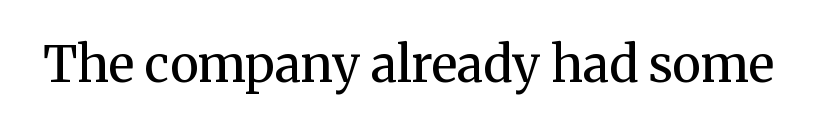
Glyph-to-glyph distance matches everyday printed text. The specimen reads as upright at a glance. The weight tops out at a normal text grade. Serif or sans? Serif — the stroke terminals have little feet. Here the designer chose a conventional face with non-uniform glyph widths.
